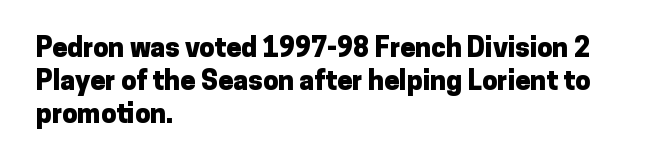
{"italic": "no", "bold": "yes", "underline": "no", "align": "left", "line_spacing_ratio": 1.23, "letter_spacing": "normal", "letter_spacing_em": 0.0, "glyph_px": 27}
